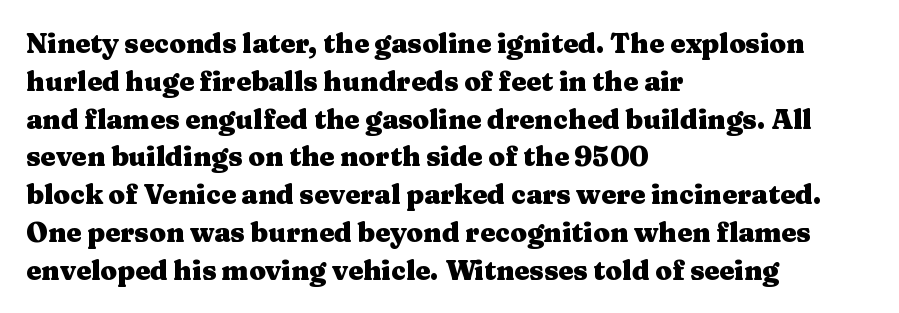
Line spacing here is normal. The baseline area is clear. This sample uses an upright cut, with every glyph sitting square on the baseline. These lines keep a tight, regular rhythm from letter to letter. Line beginnings align vertically; line endings do not.
